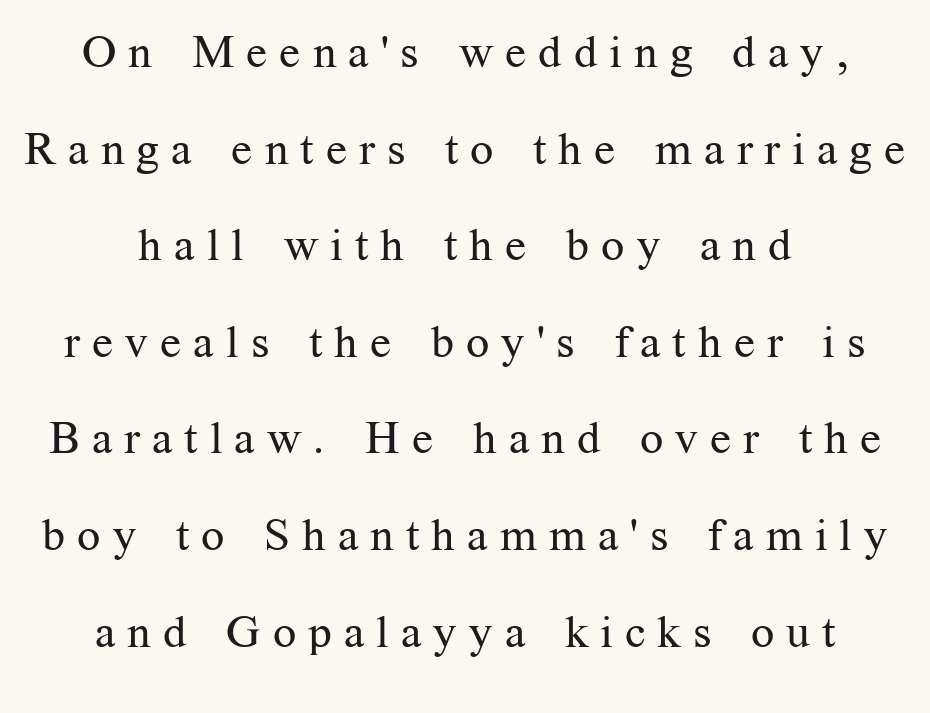
The image shows 46 px regular-weight serif type, upright; set centered, loose line spacing (2.1x), unusually wide letter spacing (+0.26 em), not underlined; medium stroke contrast and a medium x-height.
